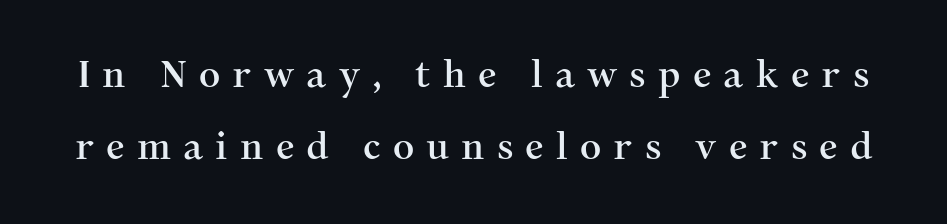
The image shows 37 px serif type, upright; set loose line spacing (1.94x), unusually wide letter spacing (+0.33 em), not underlined; medium stroke contrast and a medium x-height.
